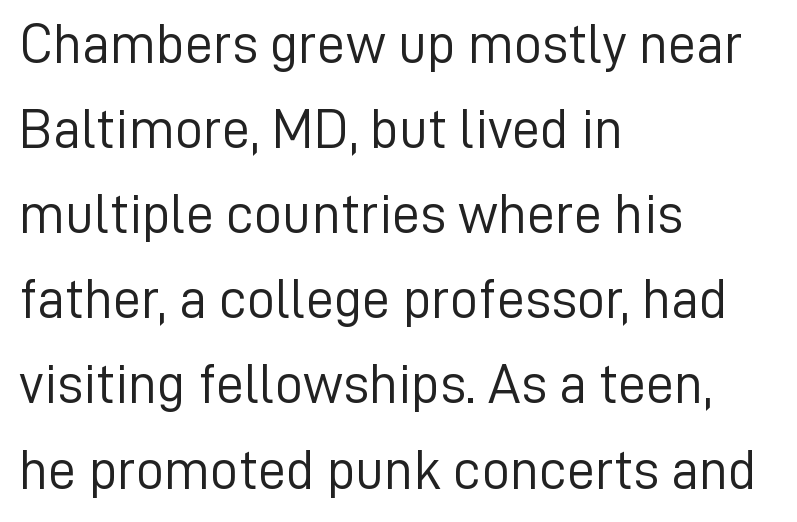
{"serif": "no", "italic": "no", "bold": "no", "weight": "light", "width": "normal", "stroke_contrast": "low", "x_height": "medium", "monospaced": "no", "underline": "no", "align": "left", "line_spacing": "normal", "line_spacing_ratio": 1.52, "letter_spacing": "normal", "letter_spacing_em": 0.0, "glyph_px": 56}
